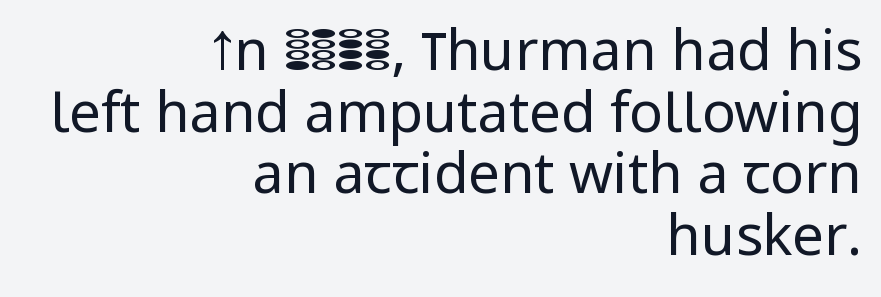
{"serif": "no", "italic": "no", "bold": "no", "weight": "regular", "width": "normal", "stroke_contrast": "low", "x_height": "medium", "monospaced": "no", "underline": "no", "align": "right", "line_spacing": "tight", "line_spacing_ratio": 1.1, "letter_spacing": "normal", "letter_spacing_em": 0.0, "glyph_px": 56}
